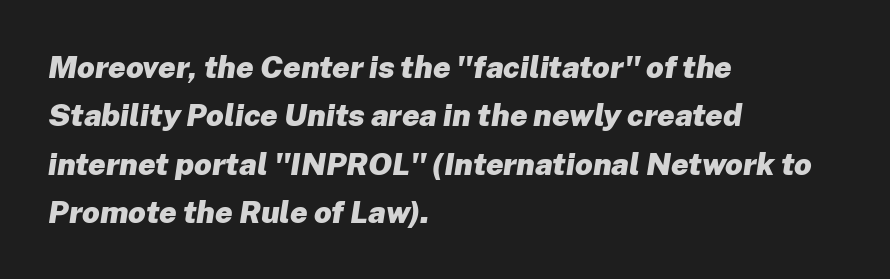
Q: Is the text bold? A: Yes.
Q: Is the text italic (slanted)? A: Yes, it leans right by about 8 degrees.
Q: Is the text underlined? A: No.
Q: How is the paragraph aligned? A: Left-aligned.
Q: Is the spacing between letters normal or unusually wide? A: Normal.
Q: Is the spacing between lines tight, normal or loose? A: Normal.
Q: Width (condensed, normal, or wide)? A: Normal.
Q: Stroke contrast? A: Low.
Q: x-height? A: Medium.
Q: Monospaced? A: No.
